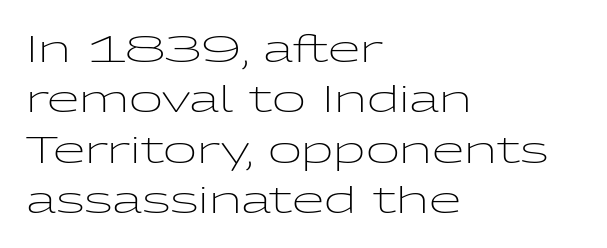
{"serif": "no", "italic": "no", "bold": "no", "weight": "light", "width": "wide", "stroke_contrast": "low", "x_height": "medium", "monospaced": "no", "underline": "no", "align": "left", "line_spacing": "normal", "line_spacing_ratio": 1.36, "letter_spacing": "normal", "letter_spacing_em": 0.0, "glyph_px": 37}
